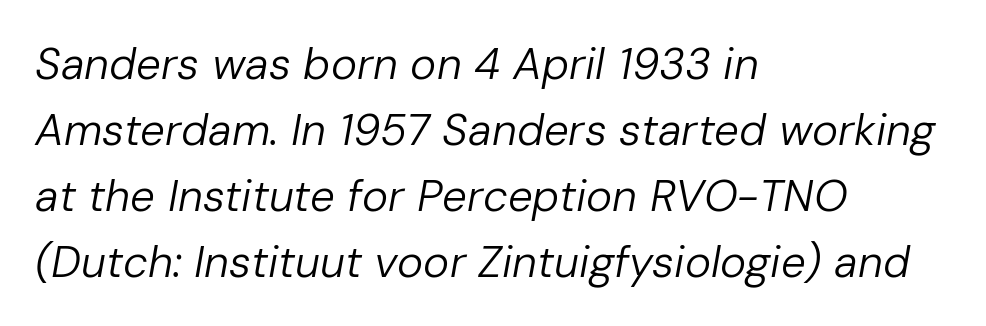
{"italic": "yes", "lean": "right", "slant_degrees": 10, "bold": "no", "weight": "regular", "width": "normal", "stroke_contrast": "low", "x_height": "medium", "monospaced": "no", "underline": "no", "align": "left", "line_spacing": "normal", "line_spacing_ratio": 1.5, "letter_spacing": "normal", "letter_spacing_em": 0.0, "glyph_px": 44}
